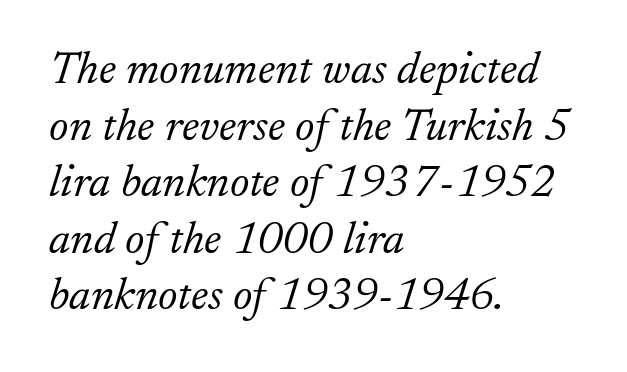
Q: Is the text bold? A: No.
Q: Is the text italic (slanted)? A: Yes, it leans right by about 17 degrees.
Q: Is the typeface a serif or a sans-serif typeface? A: Serif.
Q: Is the text underlined? A: No.
Q: How is the paragraph aligned? A: Left-aligned.
Q: Is the spacing between letters normal or unusually wide? A: Normal.
Q: Width (condensed, normal, or wide)? A: Normal.
Q: Stroke contrast? A: Low.
Q: x-height? A: Small.
Q: Monospaced? A: No.
